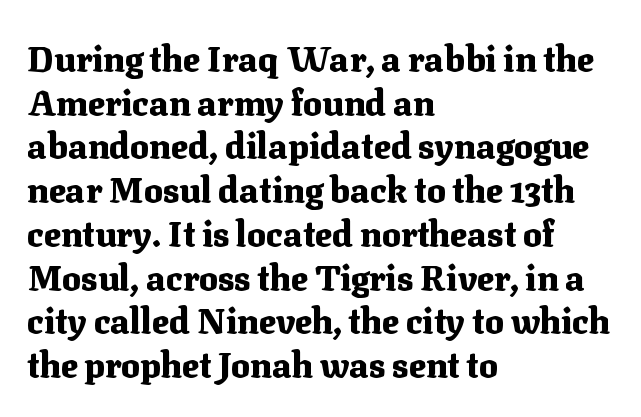
{"serif": "yes", "italic": "no", "bold": "yes", "weight": "heavy", "width": "normal", "stroke_contrast": "medium", "x_height": "medium", "monospaced": "no", "underline": "no", "align": "left", "line_spacing": "normal", "line_spacing_ratio": 1.25, "letter_spacing": "normal", "letter_spacing_em": 0.0, "glyph_px": 35}
